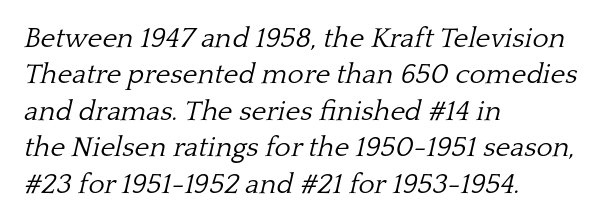
This is oblique type, the kind used for emphasis or titles. Check under the words: just untouched page. How are the letters spaced? Ordinarily, with no added tracking. You could not count columns in this text — the font is proportionally spaced.
